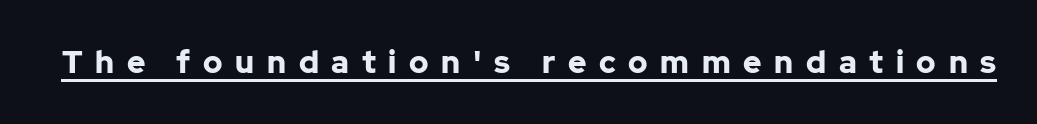
Q: Is the text bold? A: Yes.
Q: Is the text italic (slanted)? A: No, it is upright.
Q: Is the typeface a serif or a sans-serif typeface? A: Sans-serif.
Q: Is the text underlined? A: Yes.
Q: Is the spacing between letters normal or unusually wide? A: Unusually wide.
Q: Width (condensed, normal, or wide)? A: Normal.
Q: Stroke contrast? A: Low.
Q: x-height? A: Medium.
Q: Monospaced? A: No.
